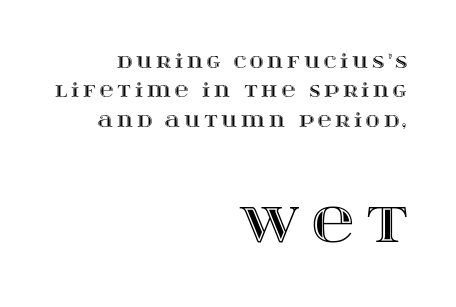
Q: Is the text italic (slanted)? A: No, it is upright.
Q: Is the text underlined? A: No.
Q: How is the paragraph aligned? A: Right-aligned.
Q: Is the spacing between letters normal or unusually wide? A: Unusually wide.
Q: Is the spacing between lines tight, normal or loose? A: Normal.
Q: Which block of text is set in a larger size, the first (top) or the second (bottom)? A: The second (bottom) one.
Q: Width (condensed, normal, or wide)? A: Wide.
Q: x-height? A: Large.
Q: Monospaced? A: No.
